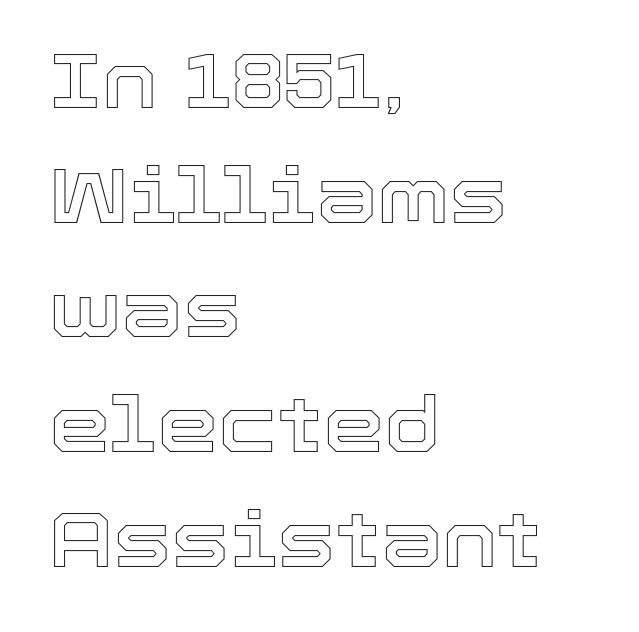
Q: Is the text italic (slanted)? A: No, it is upright.
Q: Is the text underlined? A: No.
Q: How is the paragraph aligned? A: Left-aligned.
Q: Is the spacing between letters normal or unusually wide? A: Normal.
Q: Is the spacing between lines tight, normal or loose? A: Normal.
Q: Width (condensed, normal, or wide)? A: Normal.
Q: x-height? A: Medium.
Q: Monospaced? A: No.
